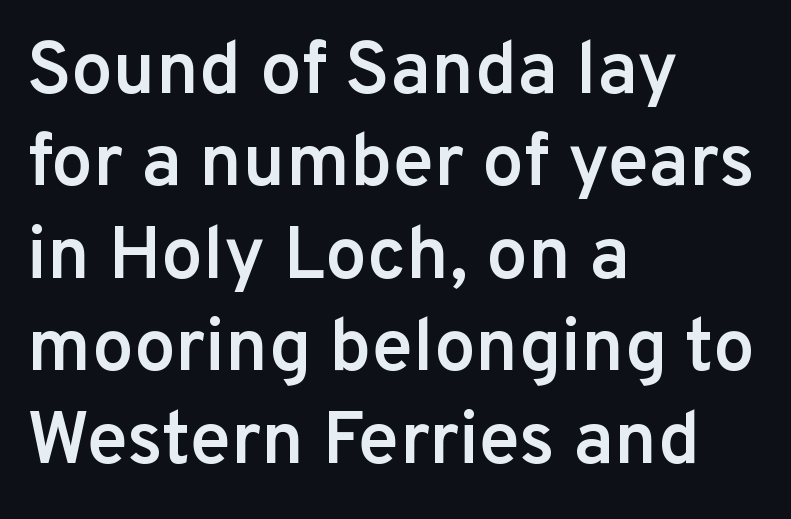
The image shows 74 px semibold sans-serif type, upright; set left-aligned, normal line spacing (1.25x), normal letter spacing, not underlined; low stroke contrast and a medium x-height.
